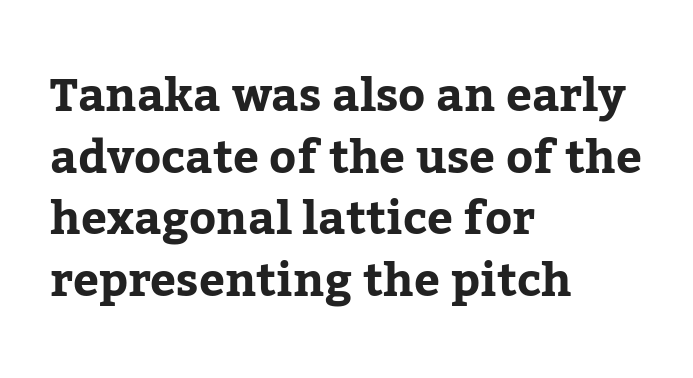
Q: Is the text italic (slanted)? A: No, it is upright.
Q: Is the typeface a serif or a sans-serif typeface? A: Serif.
Q: Is the text underlined? A: No.
Q: How is the paragraph aligned? A: Left-aligned.
Q: Is the spacing between letters normal or unusually wide? A: Normal.
Q: Is the spacing between lines tight, normal or loose? A: Normal.
Q: Width (condensed, normal, or wide)? A: Normal.
Q: Stroke contrast? A: Low.
Q: x-height? A: Medium.
Q: Monospaced? A: No.
